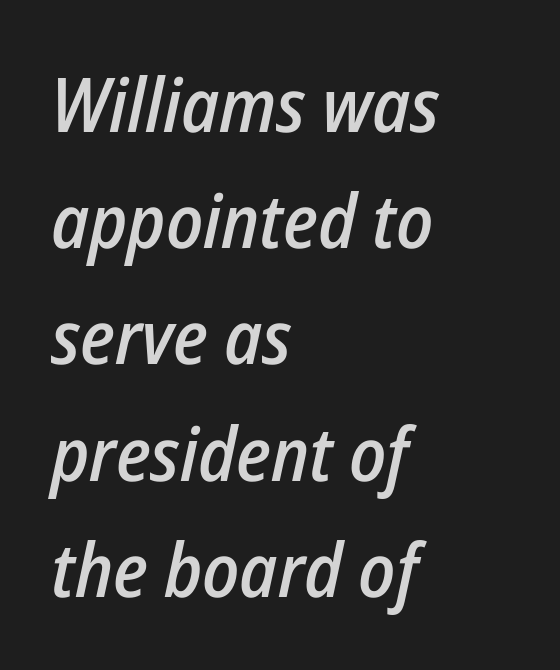
The rendering uses natural spacing where letterforms have individual widths. Weight check: semibold — heavier than regular, not quite bold. In CSS terms this would be text-align: left. What stands out about the letter spacing? Nothing — it is the standard amount. How would I describe the line gaps? Plain and ordinary.
